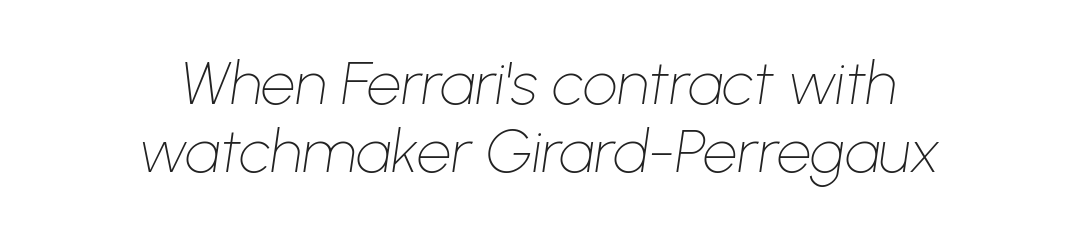
Q: Is the text bold? A: No.
Q: Is the text italic (slanted)? A: Yes, it leans right by about 8 degrees.
Q: Is the text underlined? A: No.
Q: How is the paragraph aligned? A: Centered.
Q: Is the spacing between letters normal or unusually wide? A: Normal.
Q: Is the spacing between lines tight, normal or loose? A: Tight.
Q: Width (condensed, normal, or wide)? A: Normal.
Q: Stroke contrast? A: Low.
Q: x-height? A: Medium.
Q: Monospaced? A: No.
